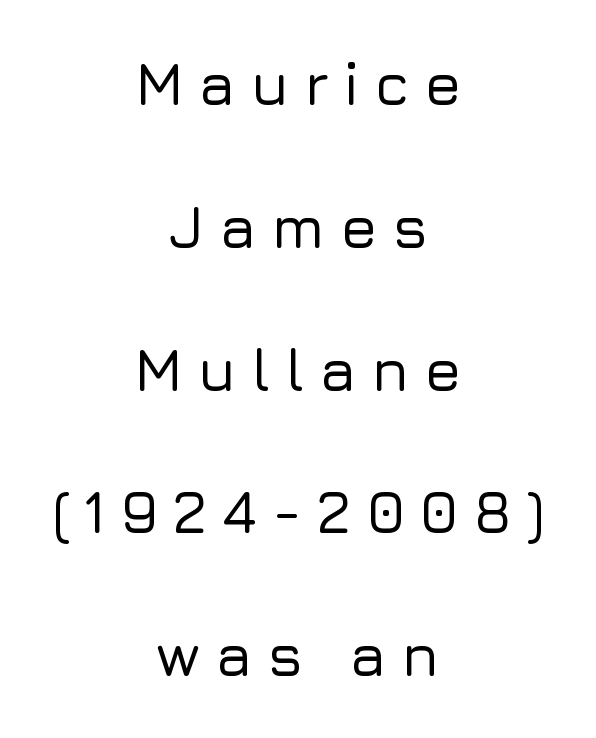
When letters stand straight like this, we call the style roman or upright. The specimen omits any rule beneath the text block's lines. The typesetter chose a symmetrical, centered arrangement here. The passage shown has open, widely tracked lettering throughout. The letters advance in unequal steps, a hallmark of proportional type. Quick note: interline space is abundant.
